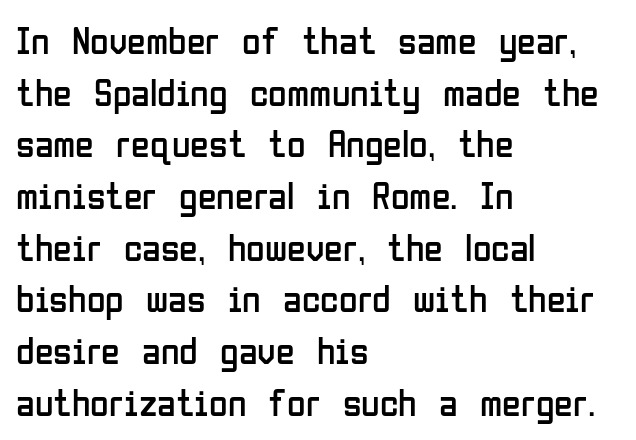
{"serif": "no", "italic": "no", "bold": "no", "weight": "regular", "width": "condensed", "stroke_contrast": "low", "x_height": "medium", "monospaced": "no", "underline": "no", "align": "left", "line_spacing": "normal", "line_spacing_ratio": 1.36, "letter_spacing": "normal", "letter_spacing_em": 0.0, "glyph_px": 38}
